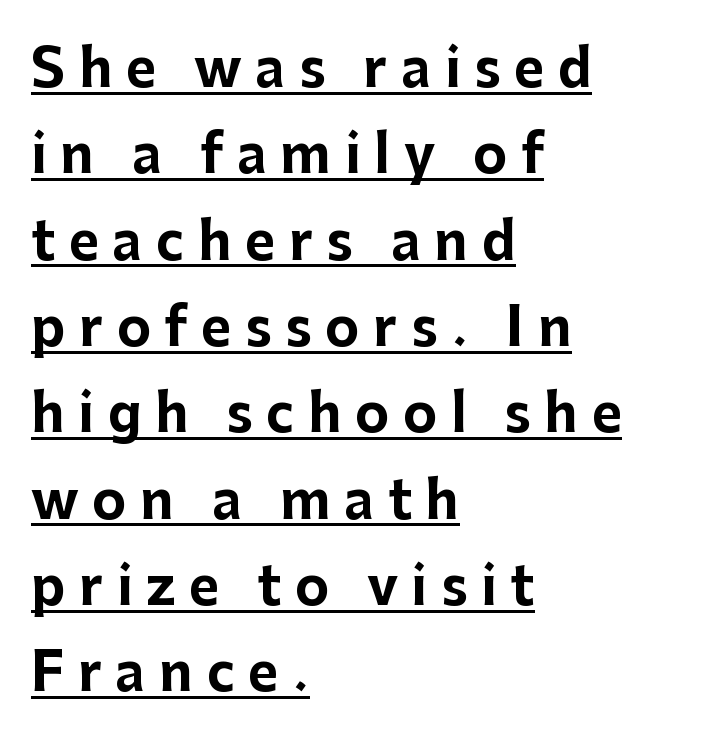
Q: Is the text bold? A: Yes.
Q: Is the text italic (slanted)? A: No, it is upright.
Q: Is the typeface a serif or a sans-serif typeface? A: Sans-serif.
Q: Is the text underlined? A: Yes.
Q: How is the paragraph aligned? A: Left-aligned.
Q: Is the spacing between letters normal or unusually wide? A: Unusually wide.
Q: Is the spacing between lines tight, normal or loose? A: Normal.
Q: Width (condensed, normal, or wide)? A: Normal.
Q: Stroke contrast? A: Low.
Q: x-height? A: Medium.
Q: Monospaced? A: No.
